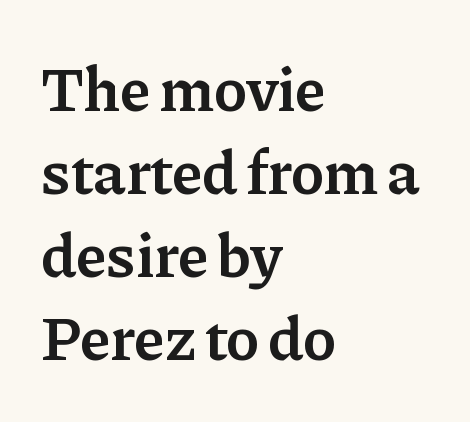
Heft: intermediate — a semibold. Interline gaps are of average width in this sample. Little horizontal feet cap the strokes, marking this as serif type. No italicization has been applied; the sample stays upright.
